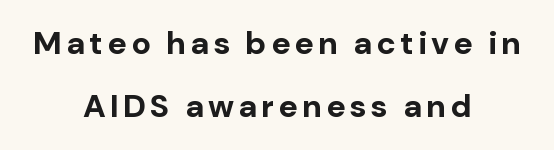
{"serif": "no", "italic": "no", "bold": "yes", "weight": "bold", "width": "normal", "stroke_contrast": "low", "x_height": "medium", "monospaced": "no", "underline": "no", "align": "center", "line_spacing": "loose", "line_spacing_ratio": 1.97, "glyph_px": 32}
